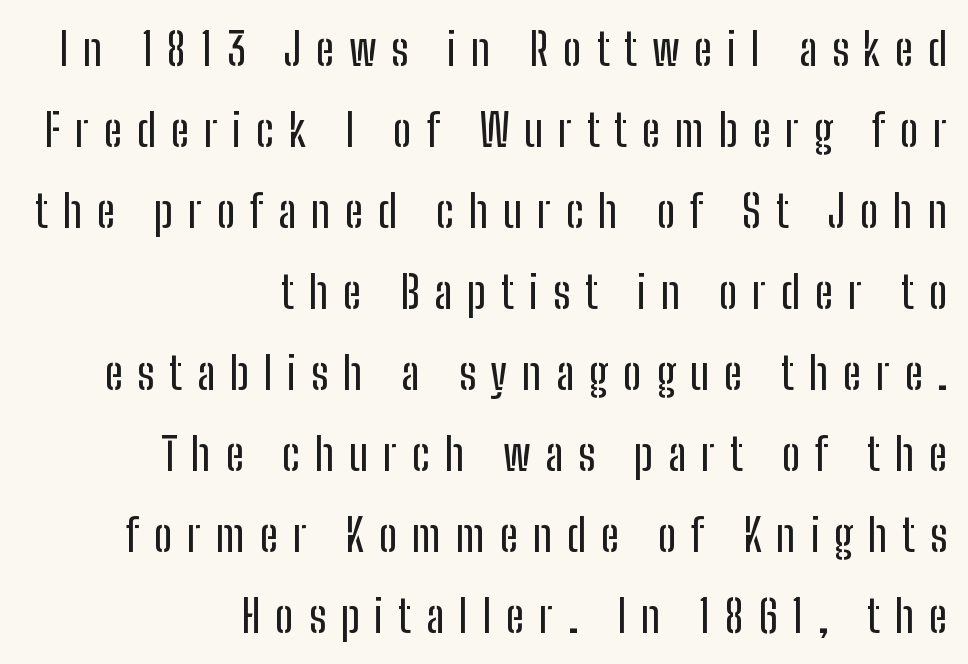
The image shows 45 px condensed sans-serif type, upright; set right-aligned, line spacing 1.8x, unusually wide letter spacing (+0.33 em), not underlined; low stroke contrast and a medium x-height.
